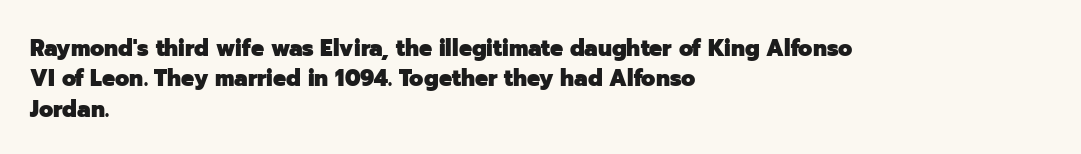
Each word holds together tightly as a unit, with standard inter-letter gaps. Typeset ragged right — the left edge is the straight one. Has an underline been added? It has not. The passage shown stacks its lines at a standard gap. A typesetter would mark this as roman, not italic. The passage shown is emphatically bold.
